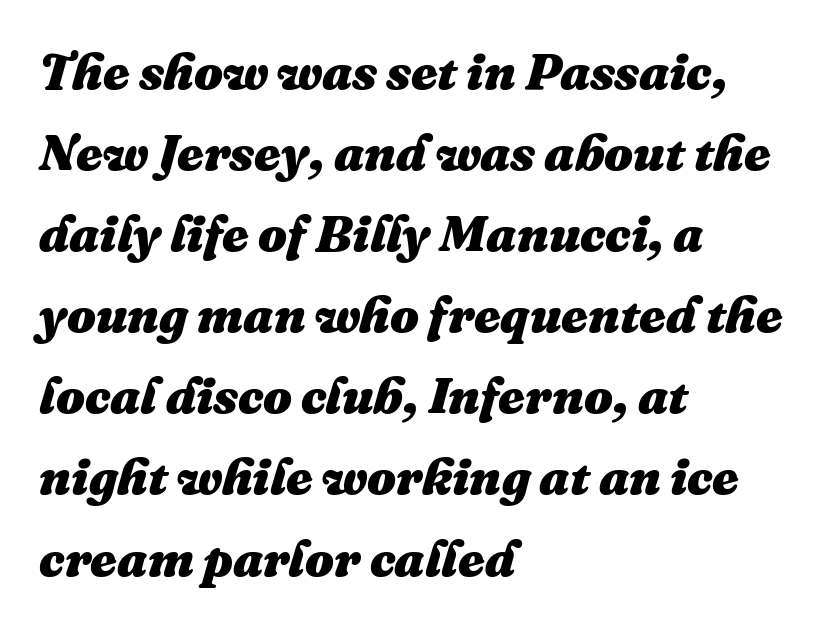
In terms of weight, the rendering is a true, heavy bold. Regular leading. Do the characters align in a grid? No, the font is proportional. All the whitespace from short lines collects on the right. Look at the tracking — it's just the regular setting, nothing added.
